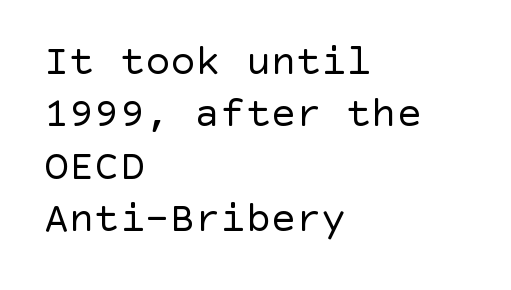
The image shows 42 px regular-weight sans-serif type, upright; set left-aligned, normal line spacing (1.25x), normal letter spacing, not underlined; a large x-height.
